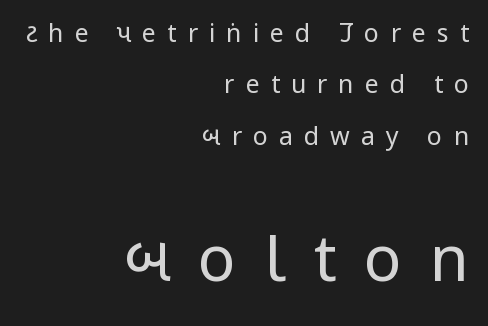
{"serif": "no", "italic": "no", "bold": "no", "weight": "regular", "width": "condensed", "stroke_contrast": "low", "x_height": "large", "monospaced": "no", "underline": "no", "align": "right", "line_spacing": "loose", "line_spacing_ratio": 2.06, "letter_spacing": "wide", "letter_spacing_em": 0.44, "larger_block": "second", "size_ratio": 2.52, "glyph_px": 63}
